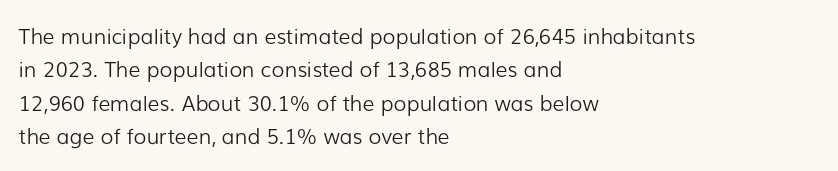
The image shows 21 px text type, upright; set left-aligned, normal line spacing (1.59x), normal letter spacing, not underlined.
